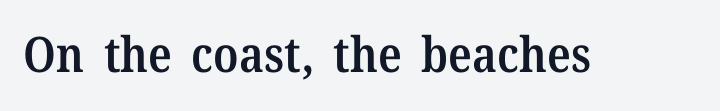
Ordinary non-slanted type is in use. Spacing verdict: proportional, widths tailored to each character. Unlike a clean sans, this face finishes its strokes with serifs. Characters follow at the spacing the type designer built in.
